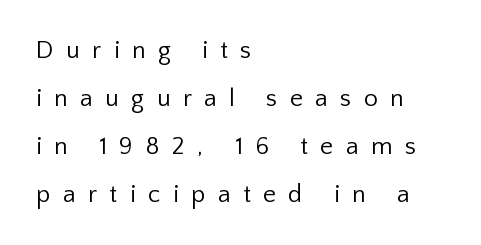
Q: Is the text bold? A: No.
Q: Is the text italic (slanted)? A: No, it is upright.
Q: Is the text underlined? A: No.
Q: How is the paragraph aligned? A: Left-aligned.
Q: Is the spacing between letters normal or unusually wide? A: Unusually wide.
Q: Is the spacing between lines tight, normal or loose? A: Loose.
